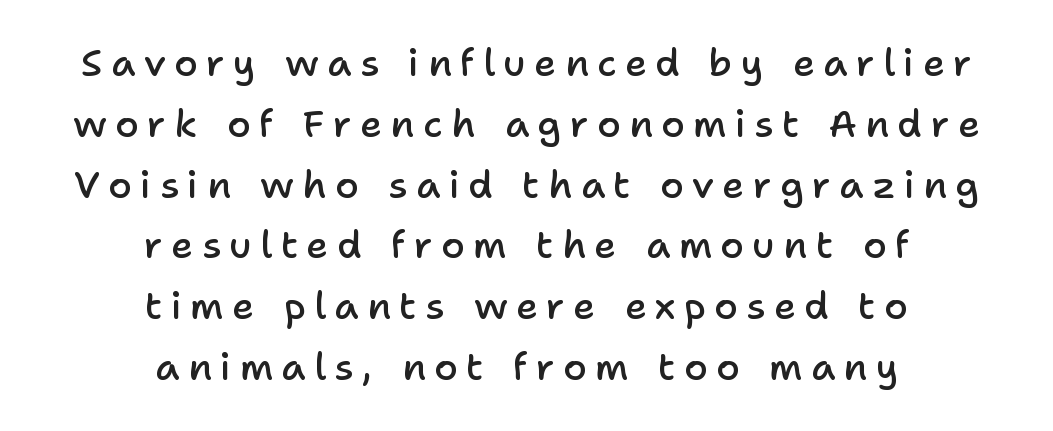
{"serif": "no", "italic": "no", "bold": "semi", "weight": "semibold", "width": "normal", "stroke_contrast": "low", "x_height": "medium", "monospaced": "no", "underline": "no", "align": "center", "line_spacing": "normal", "line_spacing_ratio": 1.6, "letter_spacing": "wide", "letter_spacing_em": 0.22, "glyph_px": 38}
